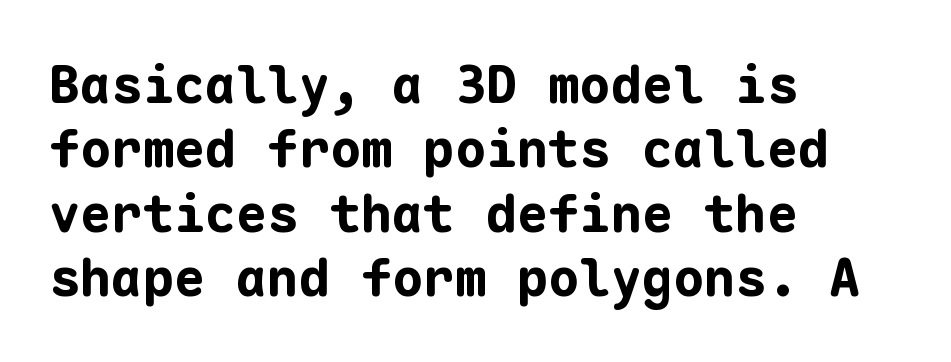
{"serif": "no", "italic": "no", "bold": "yes", "weight": "bold", "width": "normal", "stroke_contrast": "low", "x_height": "medium", "monospaced": "yes", "underline": "no", "align": "left", "line_spacing_ratio": 1.24, "letter_spacing": "normal", "letter_spacing_em": 0.0, "glyph_px": 52}
